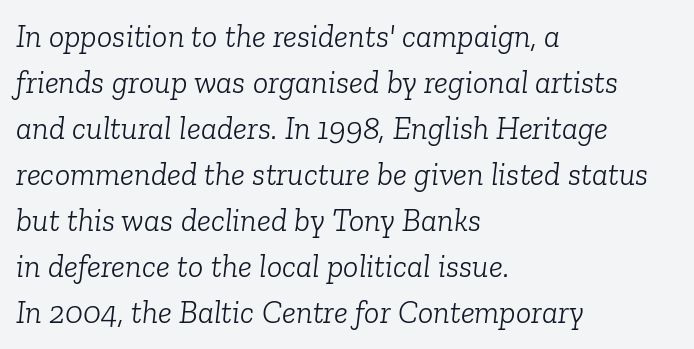
The image shows 32 px light serif type, italic (leaning right); set left-aligned, normal line spacing (1.44x), normal letter spacing, not underlined; low stroke contrast and a medium x-height.
